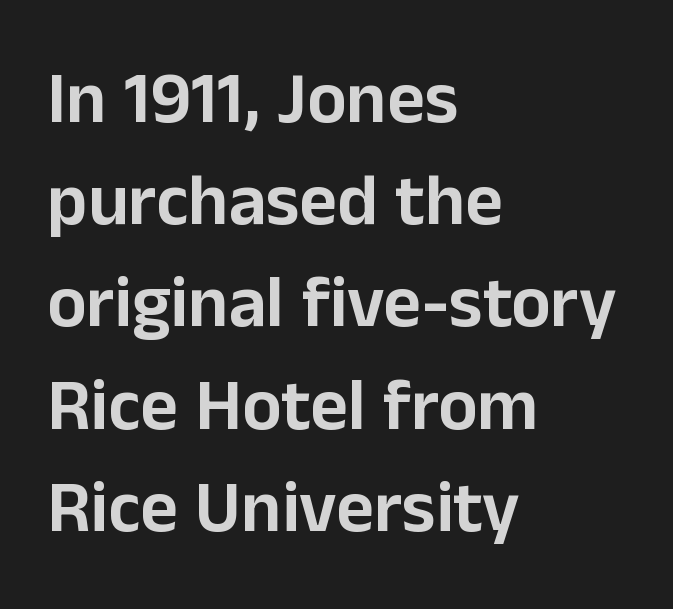
{"serif": "no", "italic": "no", "width": "normal", "stroke_contrast": "low", "x_height": "medium", "monospaced": "no", "underline": "no", "align": "left", "line_spacing": "normal", "line_spacing_ratio": 1.4, "letter_spacing": "normal", "letter_spacing_em": 0.0, "glyph_px": 73}
